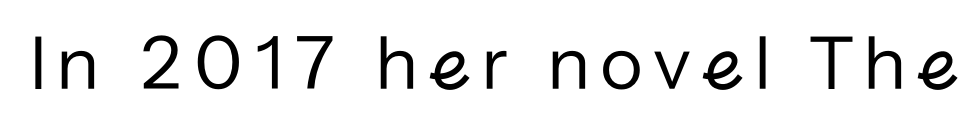
The rendering uses natural spacing where letterforms have individual widths. Nope, not italic — everything's standing straight. Underlining? Definitely not there. These glyphs show unthickened strokes, regular width or finer. Each letter's strokes conclude bluntly, with no projecting serifs.
